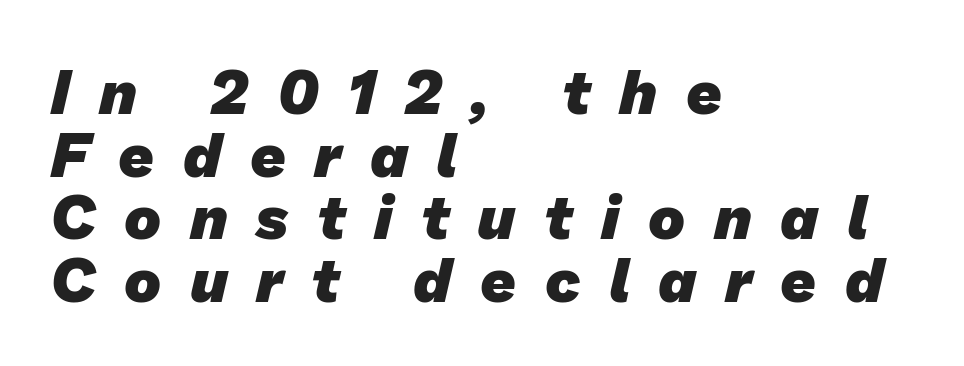
Q: Is the text bold? A: Yes.
Q: Is the typeface a serif or a sans-serif typeface? A: Sans-serif.
Q: Is the text underlined? A: No.
Q: How is the paragraph aligned? A: Left-aligned.
Q: Is the spacing between letters normal or unusually wide? A: Unusually wide.
Q: Is the spacing between lines tight, normal or loose? A: Tight.
Q: Width (condensed, normal, or wide)? A: Normal.
Q: Stroke contrast? A: Low.
Q: x-height? A: Medium.
Q: Monospaced? A: No.
